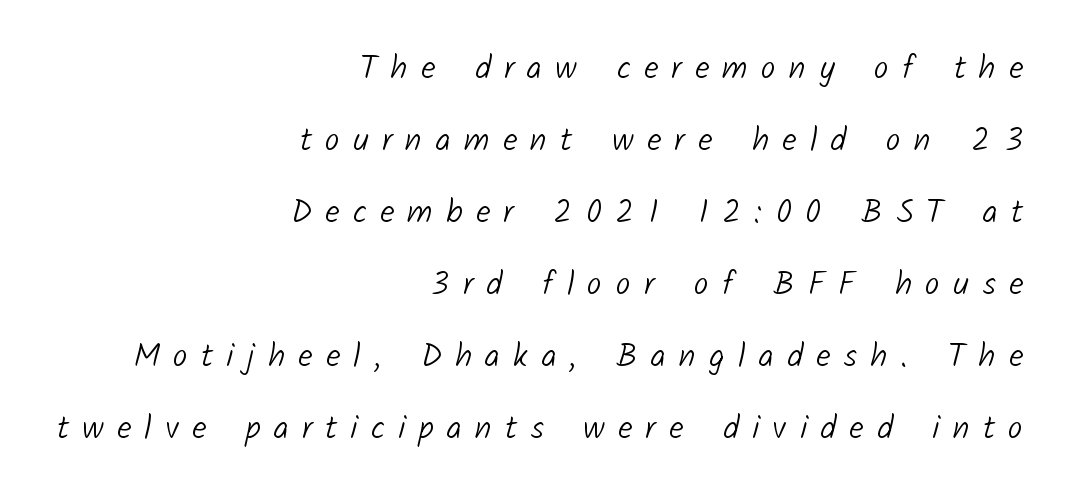
Q: Is the text bold? A: No.
Q: Is the typeface a serif or a sans-serif typeface? A: Sans-serif.
Q: Is the text underlined? A: No.
Q: How is the paragraph aligned? A: Right-aligned.
Q: Is the spacing between letters normal or unusually wide? A: Unusually wide.
Q: Is the spacing between lines tight, normal or loose? A: Loose.
Q: Width (condensed, normal, or wide)? A: Normal.
Q: Stroke contrast? A: Low.
Q: x-height? A: Medium.
Q: Monospaced? A: No.
